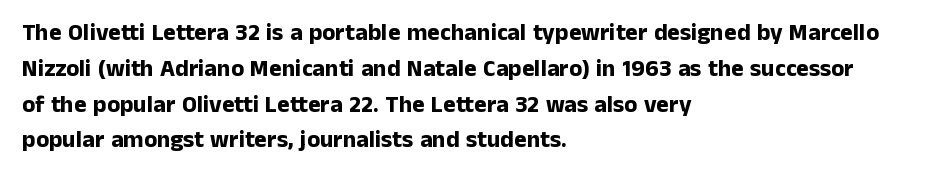
Q: Is the text bold? A: Yes.
Q: Is the text italic (slanted)? A: No, it is upright.
Q: Is the text underlined? A: No.
Q: How is the paragraph aligned? A: Left-aligned.
Q: Is the spacing between letters normal or unusually wide? A: Normal.
Q: Is the spacing between lines tight, normal or loose? A: Normal.
